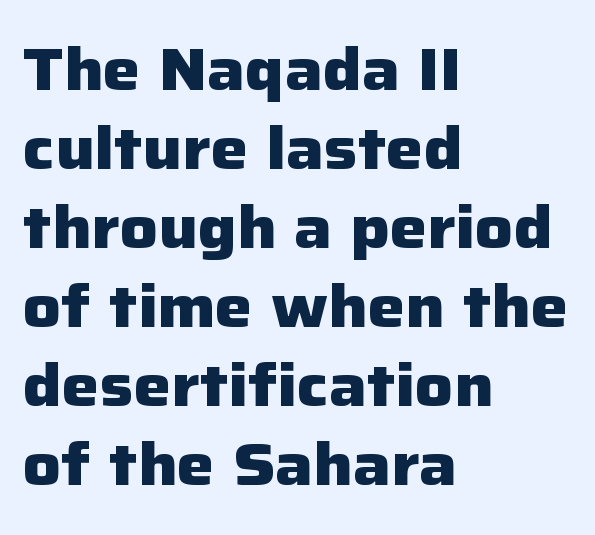
{"serif": "no", "italic": "no", "bold": "yes", "weight": "heavy", "width": "normal", "stroke_contrast": "low", "x_height": "medium", "monospaced": "no", "underline": "no", "align": "left", "line_spacing": "normal", "line_spacing_ratio": 1.34, "letter_spacing": "normal", "letter_spacing_em": 0.0, "glyph_px": 59}
